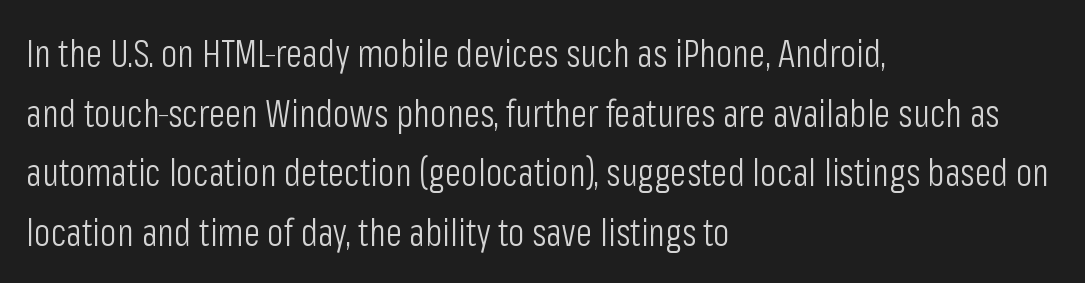
Caption: standard tracking, unaltered. These lines are set flush left with a ragged right edge. Serifs: no, the terminals of the letterforms are clean. Spacing verdict: proportional, widths tailored to each character. Leading: standard.
